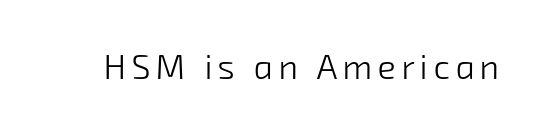
{"serif": "no", "bold": "no", "weight": "light", "width": "normal", "stroke_contrast": "low", "x_height": "medium", "monospaced": "no", "underline": "no", "glyph_px": 34}
